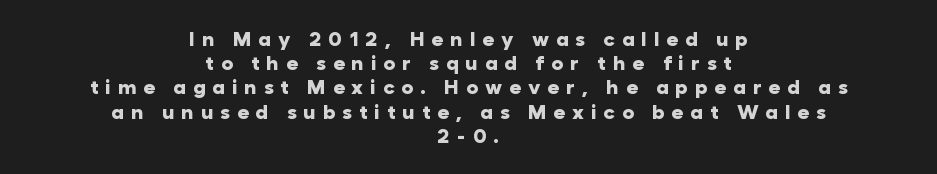
The image shows 20 px bold type, upright; set centered, line spacing 1.21x, unusually wide letter spacing (+0.34 em), not underlined.
